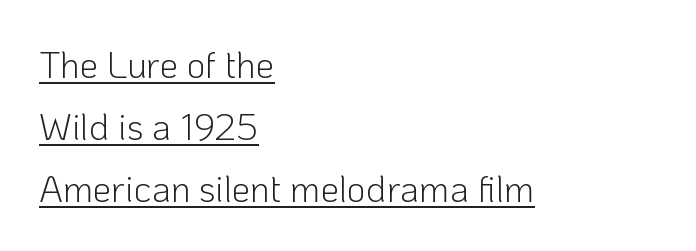
Q: Is the text bold? A: No.
Q: Is the text italic (slanted)? A: No, it is upright.
Q: Is the typeface a serif or a sans-serif typeface? A: Sans-serif.
Q: Is the text underlined? A: Yes.
Q: How is the paragraph aligned? A: Left-aligned.
Q: Is the spacing between letters normal or unusually wide? A: Normal.
Q: Is the spacing between lines tight, normal or loose? A: Normal.
Q: Width (condensed, normal, or wide)? A: Normal.
Q: Stroke contrast? A: Low.
Q: x-height? A: Medium.
Q: Monospaced? A: No.
